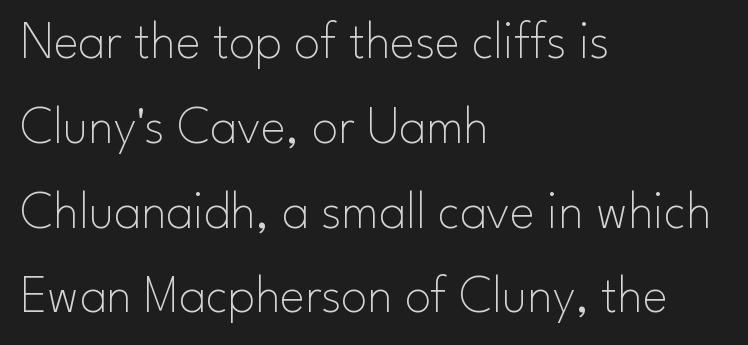
Check under the words: just untouched page. Summary of weight: not heavy and not bold. The text block is weighted toward the left margin, trailing off unevenly rightward. This sample keeps an unexceptional amount of space between lines. Is this a sans? Yes — the strokes have no serifs. Do the letters lean? They stand straight.
